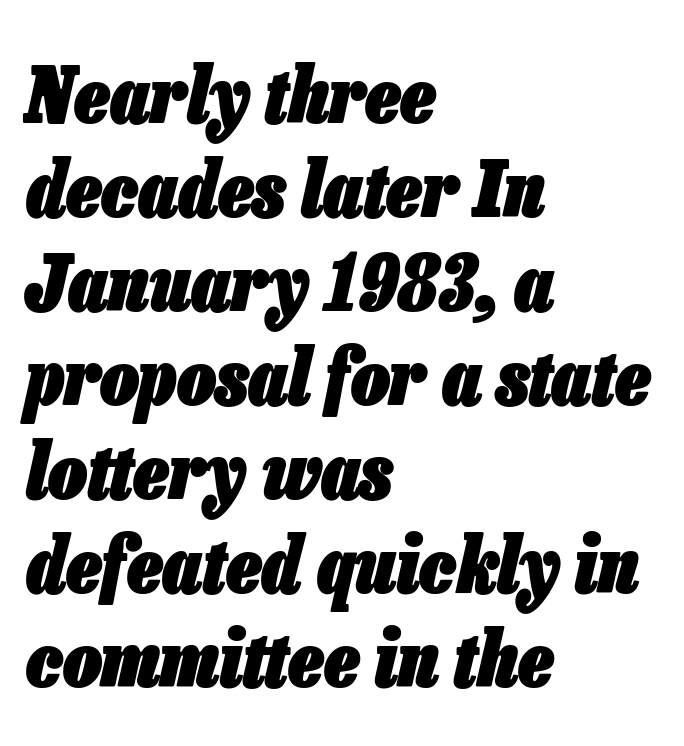
Q: Is the text bold? A: Yes.
Q: Is the text italic (slanted)? A: Yes, it leans right by about 13 degrees.
Q: Is the text underlined? A: No.
Q: How is the paragraph aligned? A: Left-aligned.
Q: Is the spacing between letters normal or unusually wide? A: Normal.
Q: Width (condensed, normal, or wide)? A: Condensed.
Q: Stroke contrast? A: Low.
Q: x-height? A: Medium.
Q: Monospaced? A: No.
